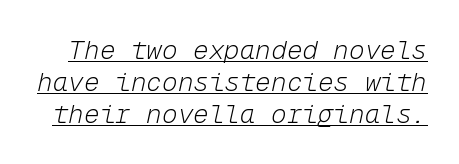
Q: Is the text bold? A: No.
Q: Is the text italic (slanted)? A: Yes, it leans right by about 12 degrees.
Q: Is the text underlined? A: Yes.
Q: Is the spacing between letters normal or unusually wide? A: Normal.
